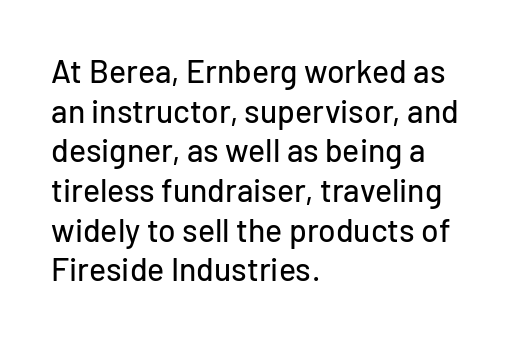
No italicization has been applied; the sample stays upright. Decoration check: the copy has no underline. Horizontally, the lines are justified to the leading edge only. Caption: standard tracking, unaltered. To sum up the face: it is a sans, with no serifs.
